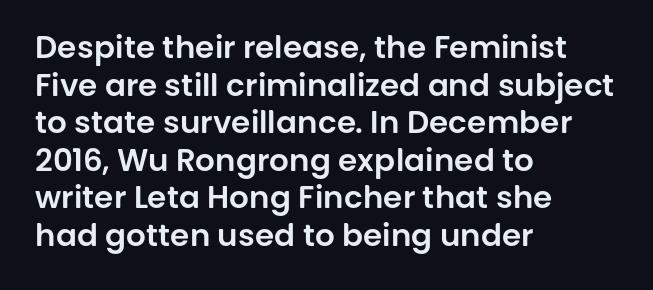
{"serif": "no", "italic": "no", "width": "normal", "stroke_contrast": "low", "x_height": "large", "monospaced": "no", "underline": "no", "align": "left", "line_spacing_ratio": 1.21, "letter_spacing": "normal", "letter_spacing_em": 0.0, "glyph_px": 31}
